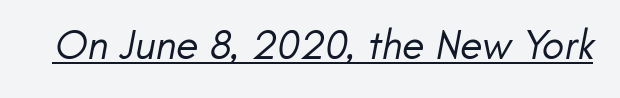
How are the letters spaced? Ordinarily, with no added tracking. The rendering uses natural spacing where letterforms have individual widths. Is the stroke heavy? The answer is a plain regular-or-lighter. You can tell from the bare stems that sans-serif type was used. This rendering features underlined lettering.
